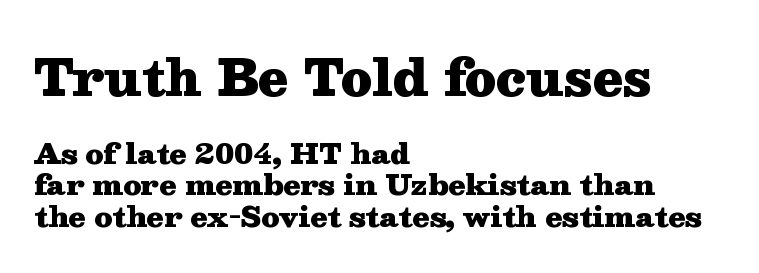
The image shows 49 px heavy, wide serif type, upright; set left-aligned, tight line spacing (1.13x), normal letter spacing, not underlined; the first (top) block is 1.75x larger; medium stroke contrast and a medium x-height.
